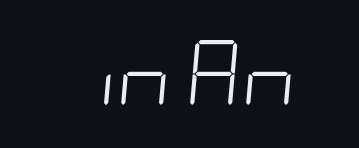
Q: Is the text bold? A: No.
Q: Is the text italic (slanted)? A: Yes, it leans right by about 5 degrees.
Q: Is the text underlined? A: No.
Q: Is the spacing between letters normal or unusually wide? A: Normal.
Q: Width (condensed, normal, or wide)? A: Condensed.
Q: Stroke contrast? A: Low.
Q: x-height? A: Large.
